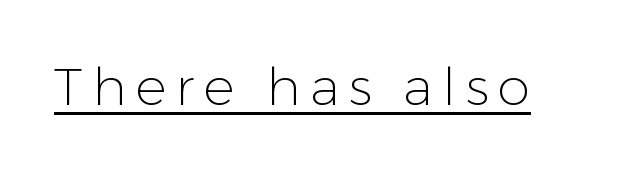
Q: Is the text bold? A: No.
Q: Is the text italic (slanted)? A: No, it is upright.
Q: Is the typeface a serif or a sans-serif typeface? A: Sans-serif.
Q: Is the text underlined? A: Yes.
Q: Width (condensed, normal, or wide)? A: Normal.
Q: Stroke contrast? A: Low.
Q: x-height? A: Medium.
Q: Monospaced? A: No.
